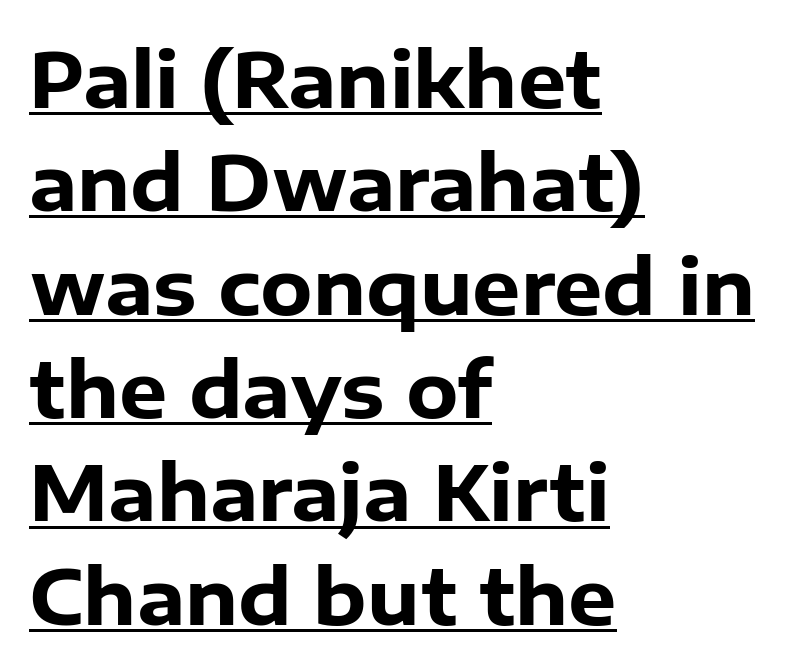
The image shows 76 px heavy sans-serif type, upright; set left-aligned, normal line spacing (1.36x), normal letter spacing, underlined; low stroke contrast and a medium x-height.
